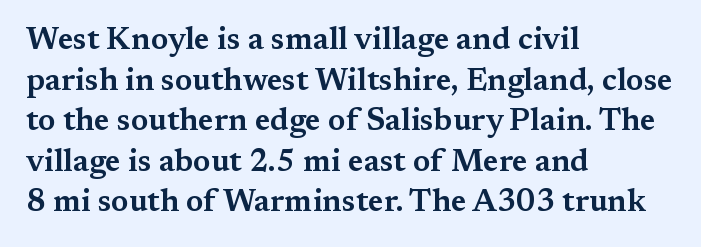
{"serif": "yes", "italic": "no", "width": "wide", "stroke_contrast": "medium", "x_height": "medium", "monospaced": "no", "underline": "no", "align": "left", "line_spacing": "normal", "line_spacing_ratio": 1.31, "letter_spacing": "normal", "letter_spacing_em": 0.0, "glyph_px": 31}
